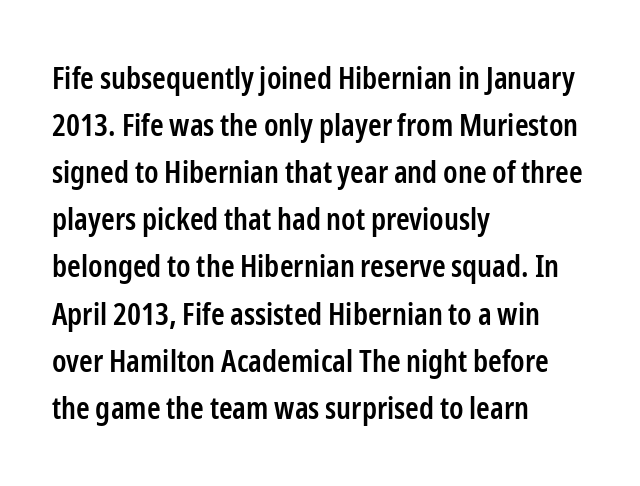
The image shows 31 px semibold, condensed sans-serif type, upright; set left-aligned, normal line spacing (1.52x), normal letter spacing, not underlined; low stroke contrast and a medium x-height.
